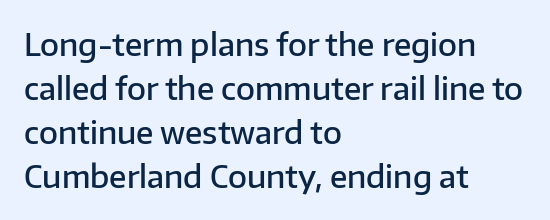
Caption: multi-line text, flush left, ragged right. How heavy is the stroke? Medium-heavy — a semibold, shy of bold. Does the lettering tilt? It doesn't — this is upright. Note the varied advance widths — an 'i' is clearly narrower than an 'm'. Clear beneath every line of the passage.
